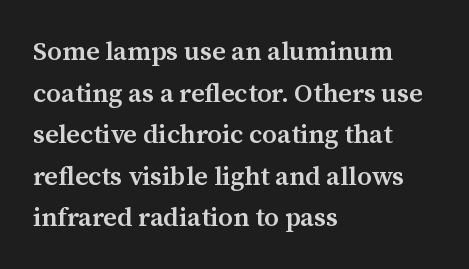
Q: Is the text bold? A: Semi-bold.
Q: Is the text italic (slanted)? A: No, it is upright.
Q: Is the text underlined? A: No.
Q: How is the paragraph aligned? A: Left-aligned.
Q: Is the spacing between letters normal or unusually wide? A: Normal.
Q: Is the spacing between lines tight, normal or loose? A: Normal.
